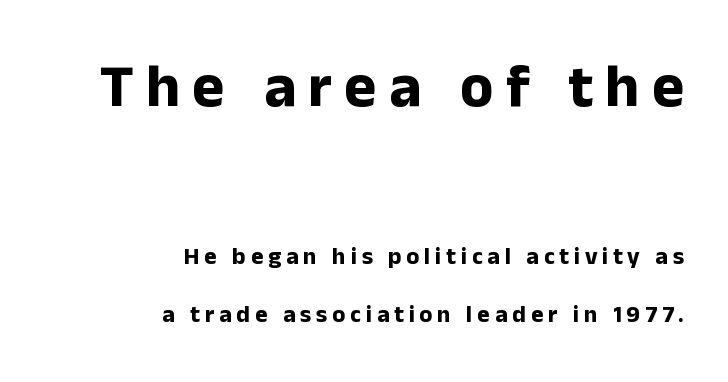
The rendering uses natural spacing where letterforms have individual widths. Does the lettering tilt? It doesn't — this is upright. Does the type have serifs? No, each stem ends abruptly. Heft: maximum for text — a bold. Every row of glyphs terminates at an identical x-position on the right.
